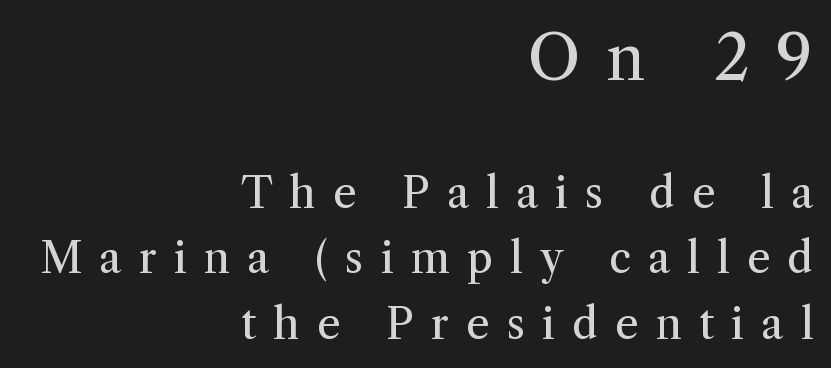
The image shows 63 px regular-weight serif type, upright; set right-aligned, normal line spacing (1.56x), unusually wide letter spacing (+0.41 em), not underlined; the first (top) block is 1.5x larger; medium stroke contrast and a medium x-height.
